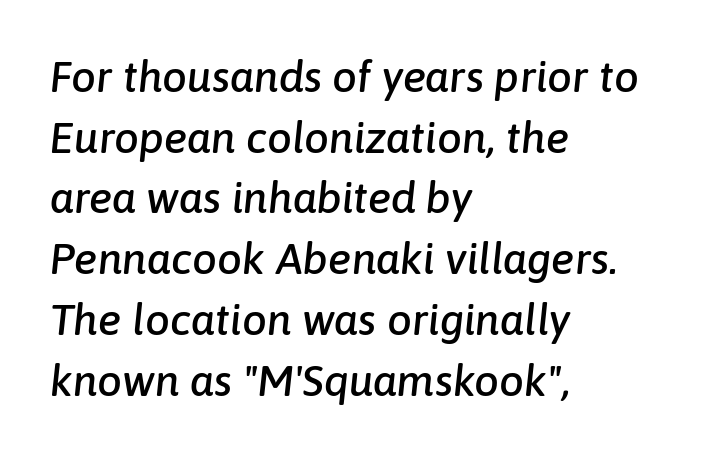
Q: Is the text italic (slanted)? A: Yes, it leans right by about 6 degrees.
Q: Is the text underlined? A: No.
Q: How is the paragraph aligned? A: Left-aligned.
Q: Is the spacing between letters normal or unusually wide? A: Normal.
Q: Is the spacing between lines tight, normal or loose? A: Normal.
Q: Width (condensed, normal, or wide)? A: Normal.
Q: Stroke contrast? A: Low.
Q: x-height? A: Medium.
Q: Monospaced? A: No.
